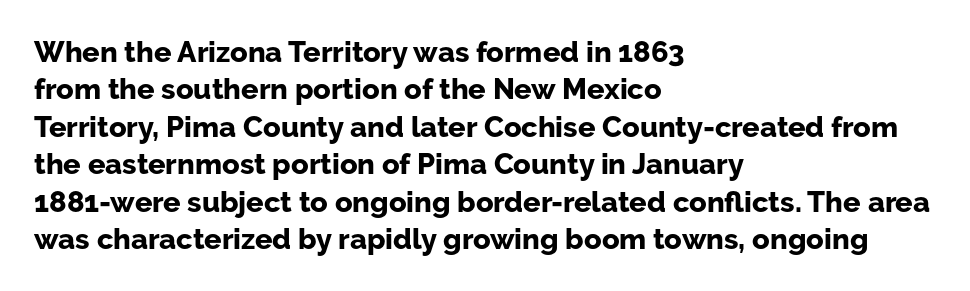
The image shows 29 px bold sans-serif type, upright; set left-aligned, normal line spacing (1.29x), normal letter spacing, not underlined; low stroke contrast and a medium x-height.
